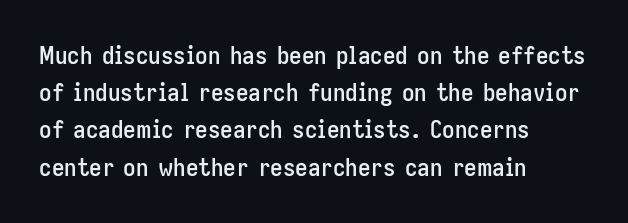
Designer's note — italics off, roman on. Compared with typical paragraphs, the rows here are spaced about the same. No word sits above an underline. Left-aligned paragraph, ragged on the right. This sample uses plain, unmodified letter spacing.
